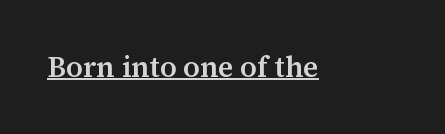
Q: Is the text bold? A: Semi-bold.
Q: Is the text italic (slanted)? A: No, it is upright.
Q: Is the typeface a serif or a sans-serif typeface? A: Serif.
Q: Is the text underlined? A: Yes.
Q: Is the spacing between letters normal or unusually wide? A: Normal.
Q: Width (condensed, normal, or wide)? A: Normal.
Q: Stroke contrast? A: Medium.
Q: x-height? A: Medium.
Q: Monospaced? A: No.
